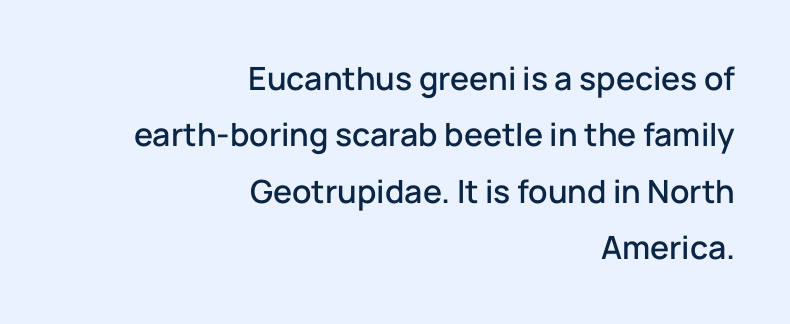
The image shows 32 px sans-serif type, upright; set right-aligned, line spacing 1.76x, normal letter spacing, not underlined; low stroke contrast and a medium x-height.
